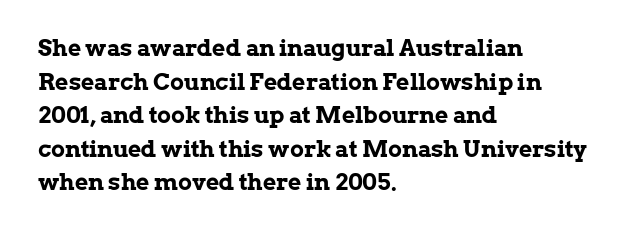
Q: Is the text bold? A: Yes.
Q: Is the text italic (slanted)? A: No, it is upright.
Q: Is the text underlined? A: No.
Q: How is the paragraph aligned? A: Left-aligned.
Q: Is the spacing between letters normal or unusually wide? A: Normal.
Q: Is the spacing between lines tight, normal or loose? A: Normal.
